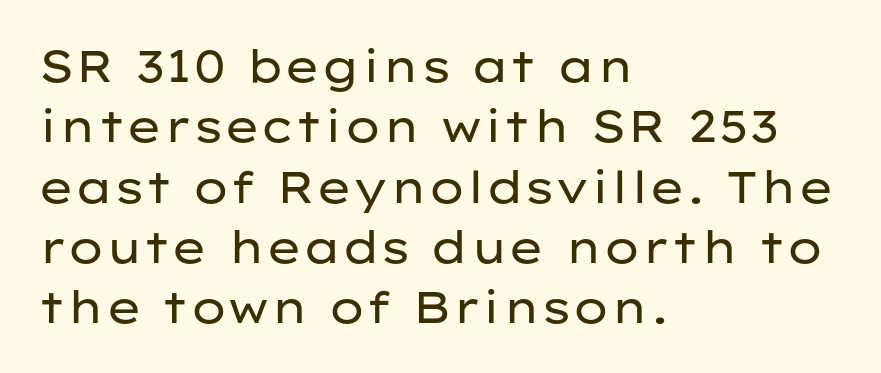
{"serif": "no", "italic": "no", "bold": "no", "weight": "regular", "width": "wide", "stroke_contrast": "low", "x_height": "medium", "monospaced": "no", "underline": "no", "align": "left", "line_spacing": "normal", "line_spacing_ratio": 1.37, "letter_spacing": "normal", "letter_spacing_em": 0.0, "glyph_px": 44}
